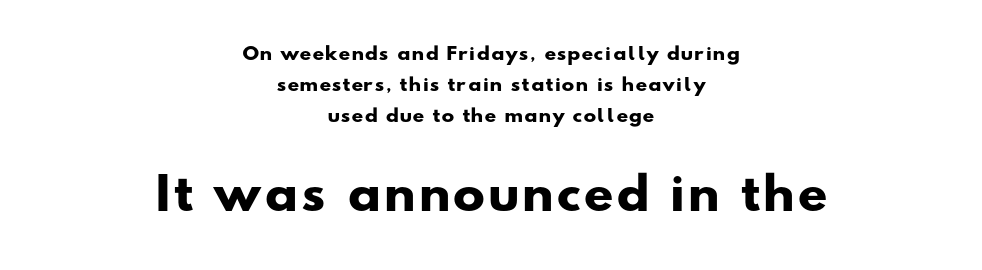
The image shows 43 px heavy, wide sans-serif type; set centered, line spacing 1.81x, not underlined; the second (bottom) block is 2.53x larger; low stroke contrast and a small x-height.
